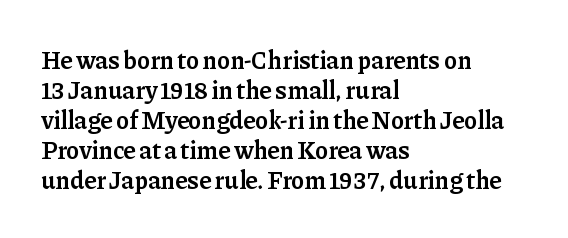
{"italic": "no", "bold": "semi", "underline": "no", "align": "left", "line_spacing_ratio": 1.2, "letter_spacing": "normal", "letter_spacing_em": 0.0, "glyph_px": 25}
